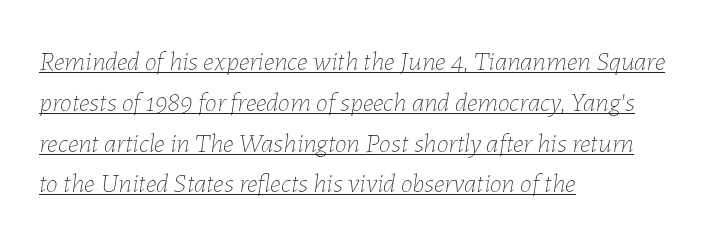
{"italic": "yes", "lean": "right", "slant_degrees": 7, "bold": "no", "underline": "yes", "align": "left", "line_spacing": "normal", "line_spacing_ratio": 1.51, "letter_spacing": "normal", "letter_spacing_em": 0.0, "glyph_px": 27}
